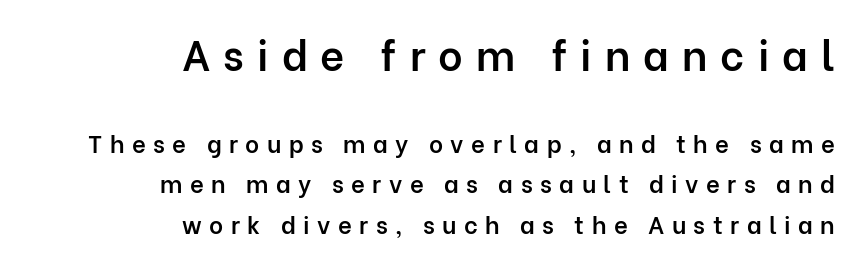
The image shows 42 px semibold sans-serif type, upright; set right-aligned, normal line spacing (1.68x), unusually wide letter spacing (+0.31 em), not underlined; the first (top) block is 1.75x larger; low stroke contrast and a medium x-height.
